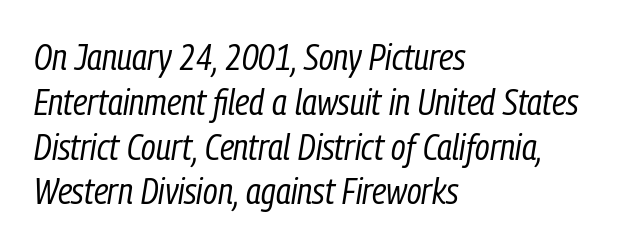
{"italic": "yes", "lean": "right", "slant_degrees": 9, "bold": "no", "weight": "regular", "width": "condensed", "stroke_contrast": "low", "x_height": "medium", "monospaced": "no", "underline": "no", "align": "left", "line_spacing_ratio": 1.21, "letter_spacing": "normal", "letter_spacing_em": 0.0, "glyph_px": 37}
